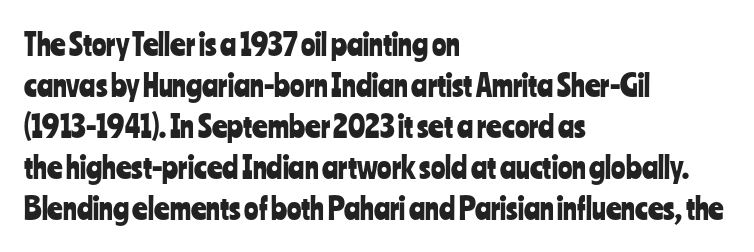
Q: Is the text italic (slanted)? A: No, it is upright.
Q: Is the typeface a serif or a sans-serif typeface? A: Sans-serif.
Q: Is the text underlined? A: No.
Q: How is the paragraph aligned? A: Left-aligned.
Q: Is the spacing between letters normal or unusually wide? A: Normal.
Q: Is the spacing between lines tight, normal or loose? A: Normal.
Q: Width (condensed, normal, or wide)? A: Condensed.
Q: Stroke contrast? A: Low.
Q: x-height? A: Medium.
Q: Monospaced? A: No.
